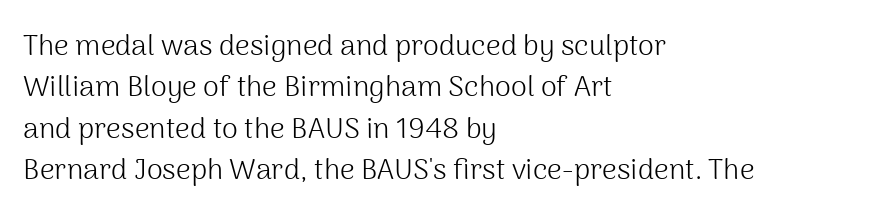
The image shows 29 px light sans-serif type, upright; set left-aligned, normal line spacing (1.43x), normal letter spacing, not underlined; medium stroke contrast and a medium x-height.
